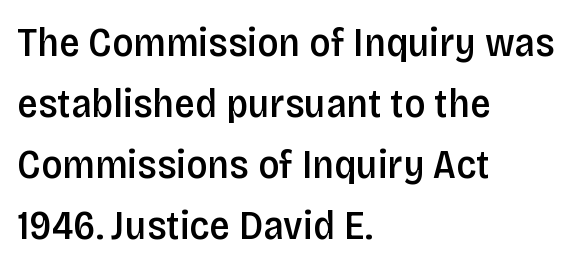
Q: Is the text bold? A: Semi-bold.
Q: Is the text italic (slanted)? A: No, it is upright.
Q: Is the typeface a serif or a sans-serif typeface? A: Sans-serif.
Q: Is the text underlined? A: No.
Q: How is the paragraph aligned? A: Left-aligned.
Q: Is the spacing between letters normal or unusually wide? A: Normal.
Q: Is the spacing between lines tight, normal or loose? A: Normal.
Q: Width (condensed, normal, or wide)? A: Condensed.
Q: Stroke contrast? A: Low.
Q: x-height? A: Large.
Q: Monospaced? A: No.
